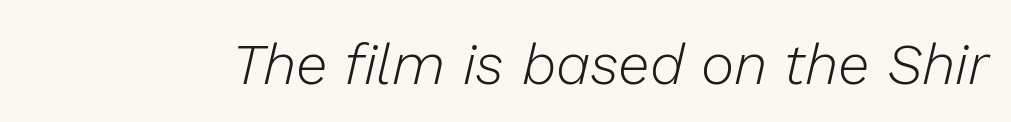
Q: Is the text bold? A: No.
Q: Is the text italic (slanted)? A: Yes, it leans right by about 13 degrees.
Q: Is the text underlined? A: No.
Q: Is the spacing between letters normal or unusually wide? A: Normal.
Q: Width (condensed, normal, or wide)? A: Normal.
Q: Stroke contrast? A: Low.
Q: x-height? A: Medium.
Q: Monospaced? A: No.
